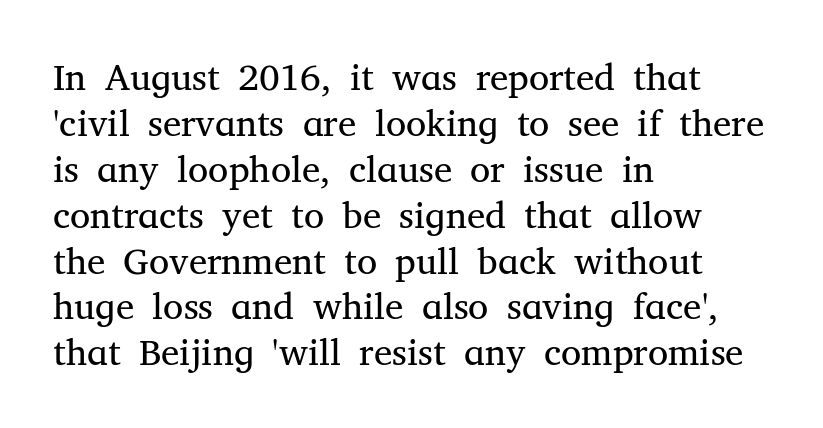
The image shows 37 px regular-weight serif type, upright; set left-aligned, line spacing 1.24x, normal letter spacing, not underlined; medium stroke contrast and a medium x-height.
